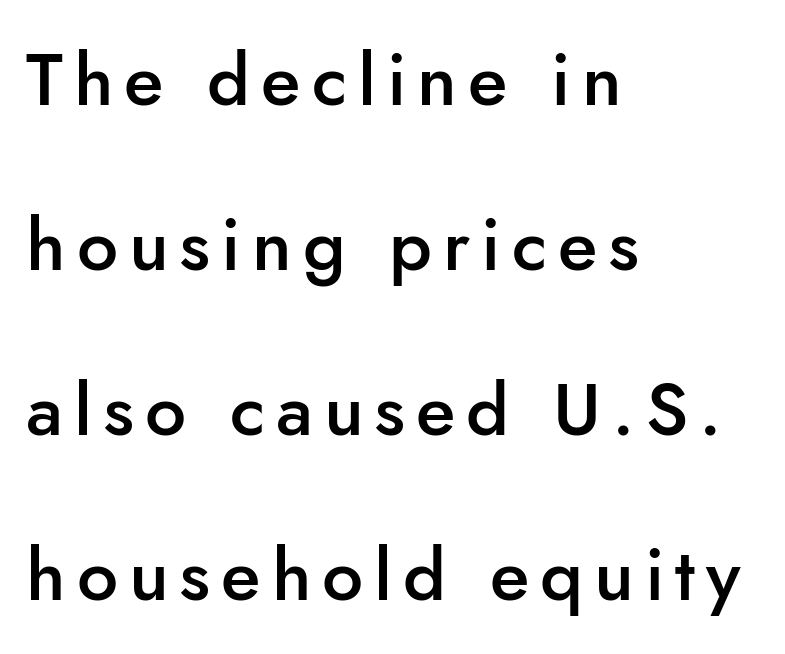
Only glyphs here, with clear space below each row. Stems and bowls a touch heavier than normal — semibold. In terms of letterform style, serifs are entirely absent. Note the varied advance widths — an 'i' is clearly narrower than an 'm'.
